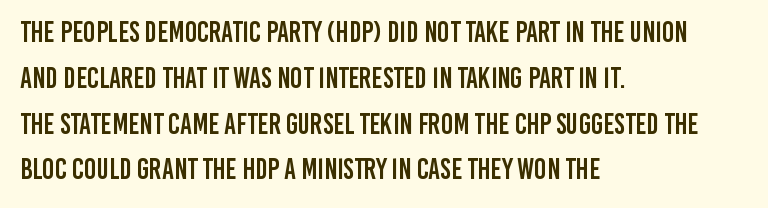
Posture: upright roman. Leading matches the norm, producing a regular column. Decoration check: the copy has no underline. Is the block centered? No — it sits flush against the left margin. This rendering leaves character spacing at its baseline value.
